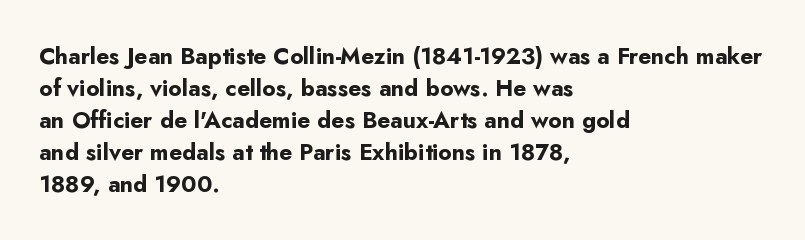
Compared with typical paragraphs, the rows here are spaced about the same. In terms of posture, this sample is upright. You'd pick this weight for a headline — it's a proper bold. Typeset ragged right — the left edge is the straight one.
